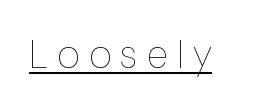
Q: Is the text bold? A: No.
Q: Is the text italic (slanted)? A: No, it is upright.
Q: Is the text underlined? A: Yes.
Q: Is the spacing between letters normal or unusually wide? A: Unusually wide.
Q: Width (condensed, normal, or wide)? A: Condensed.
Q: Stroke contrast? A: Low.
Q: x-height? A: Medium.
Q: Monospaced? A: No.
